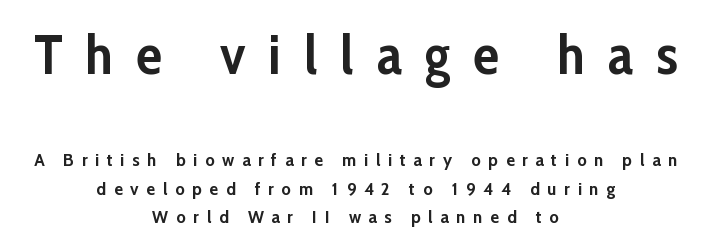
Q: Is the text bold? A: Yes.
Q: Is the text italic (slanted)? A: No, it is upright.
Q: Is the typeface a serif or a sans-serif typeface? A: Sans-serif.
Q: Is the text underlined? A: No.
Q: How is the paragraph aligned? A: Centered.
Q: Is the spacing between letters normal or unusually wide? A: Unusually wide.
Q: Is the spacing between lines tight, normal or loose? A: Normal.
Q: Which block of text is set in a larger size, the first (top) or the second (bottom)? A: The first (top) one.
Q: Width (condensed, normal, or wide)? A: Normal.
Q: Stroke contrast? A: Low.
Q: x-height? A: Medium.
Q: Monospaced? A: No.
